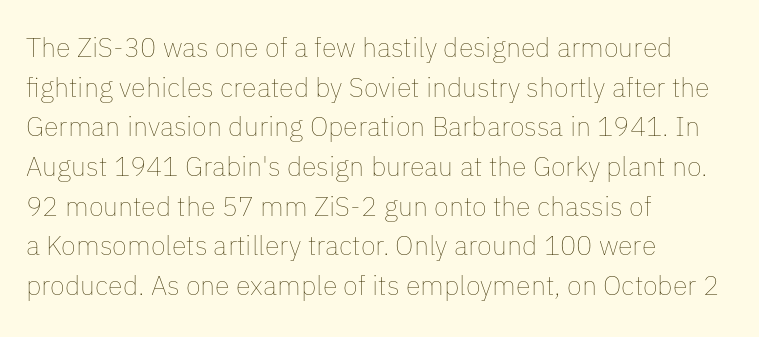
Q: Is the text bold? A: No.
Q: Is the text italic (slanted)? A: No, it is upright.
Q: Is the text underlined? A: No.
Q: How is the paragraph aligned? A: Left-aligned.
Q: Is the spacing between letters normal or unusually wide? A: Normal.
Q: Is the spacing between lines tight, normal or loose? A: Normal.
